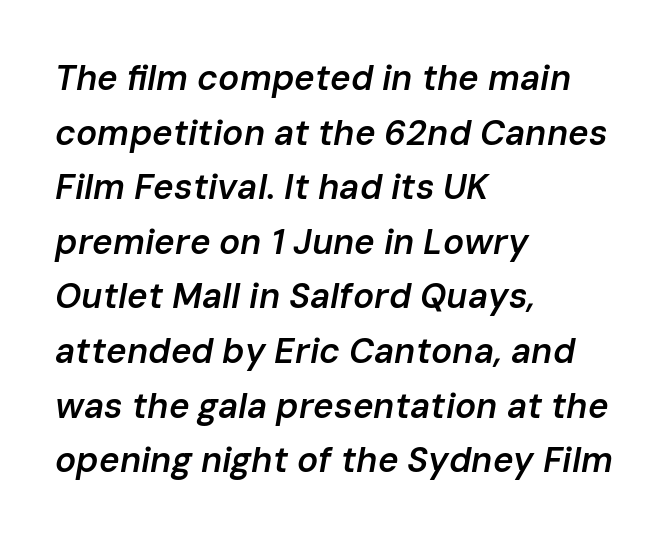
Q: Is the text bold? A: Semi-bold.
Q: Is the text italic (slanted)? A: Yes, it leans right by about 10 degrees.
Q: Is the text underlined? A: No.
Q: How is the paragraph aligned? A: Left-aligned.
Q: Is the spacing between letters normal or unusually wide? A: Normal.
Q: Is the spacing between lines tight, normal or loose? A: Normal.
Q: Width (condensed, normal, or wide)? A: Normal.
Q: Stroke contrast? A: Low.
Q: x-height? A: Medium.
Q: Monospaced? A: No.
